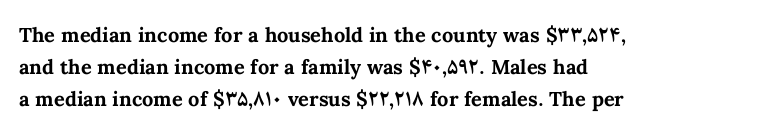
The image shows 20 px bold type, upright; set left-aligned, normal line spacing (1.59x), normal letter spacing, not underlined.
